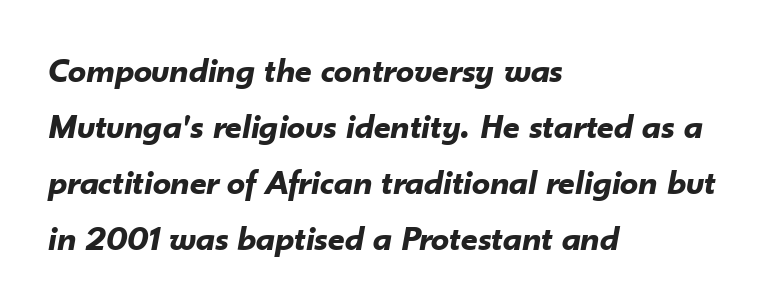
The image shows 36 px bold type, italic (leaning right); set left-aligned, normal line spacing (1.56x), normal letter spacing, not underlined; low stroke contrast and a small x-height.
